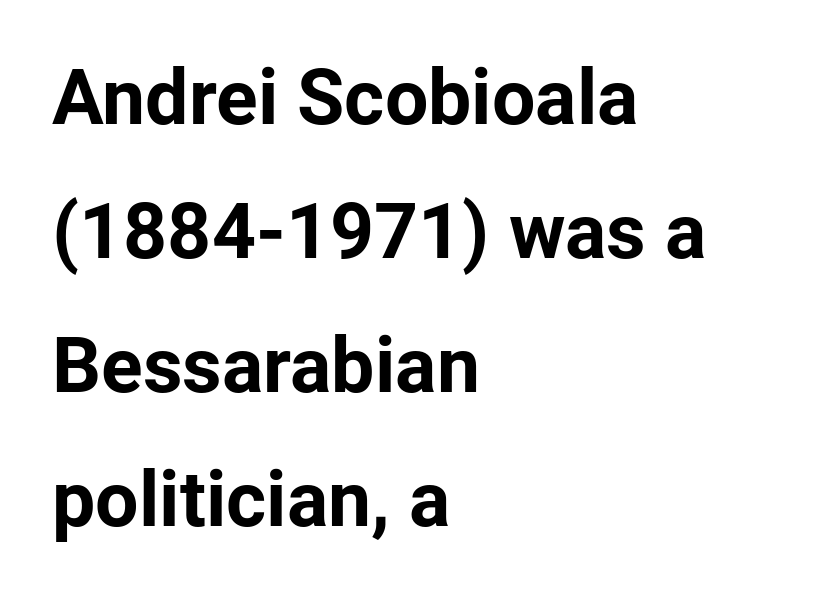
The space directly below the letters is spotless. The letters advance in unequal steps, a hallmark of proportional type. Set as a true bold cut, around the 700 mark. Letterform terminals end flat and unadorned throughout the passage. Is there any slant? The stems are plumb.
